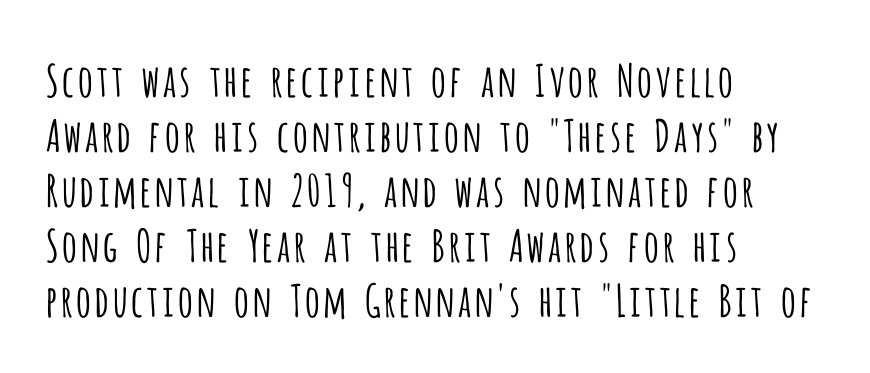
The line-height multiplier appears to be the usual default. The characters display no serif detailing; their extremities are plain. The passage shown is not underscored anywhere. The rendering anchors every line to the left-hand side. Stems here are at most as thick as an everyday book face. You could not count columns in this text — the font is proportionally spaced.
